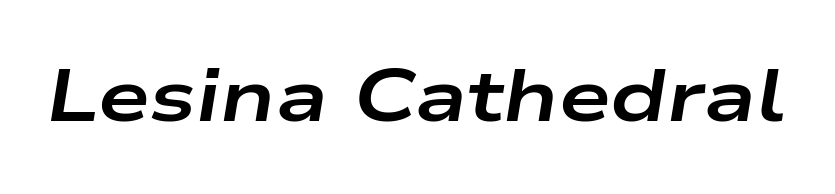
Q: Is the text bold? A: Yes.
Q: Is the text italic (slanted)? A: Yes, it leans right by about 9 degrees.
Q: Is the text underlined? A: No.
Q: Is the spacing between letters normal or unusually wide? A: Normal.
Q: Width (condensed, normal, or wide)? A: Wide.
Q: Stroke contrast? A: Low.
Q: x-height? A: Medium.
Q: Monospaced? A: No.
